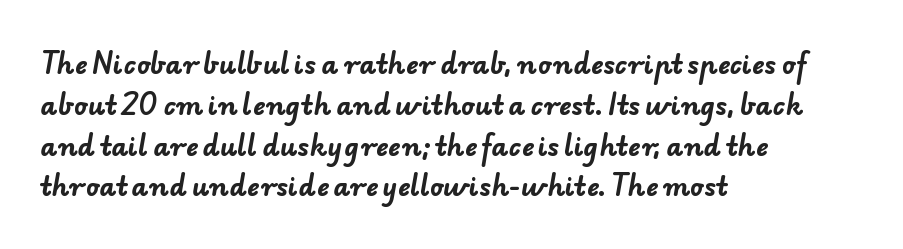
Q: Is the text bold? A: Yes.
Q: Is the text underlined? A: No.
Q: How is the paragraph aligned? A: Left-aligned.
Q: Is the spacing between letters normal or unusually wide? A: Normal.
Q: Is the spacing between lines tight, normal or loose? A: Normal.
